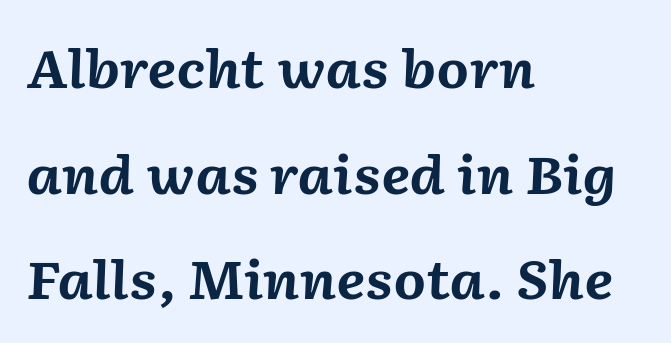
The line texture is even and compact thanks to regular tracking. You can tell it's italic because the verticals aren't actually vertical. The passage is arranged the way most books set body copy — flush left. The space between consecutive lines is lavish.
